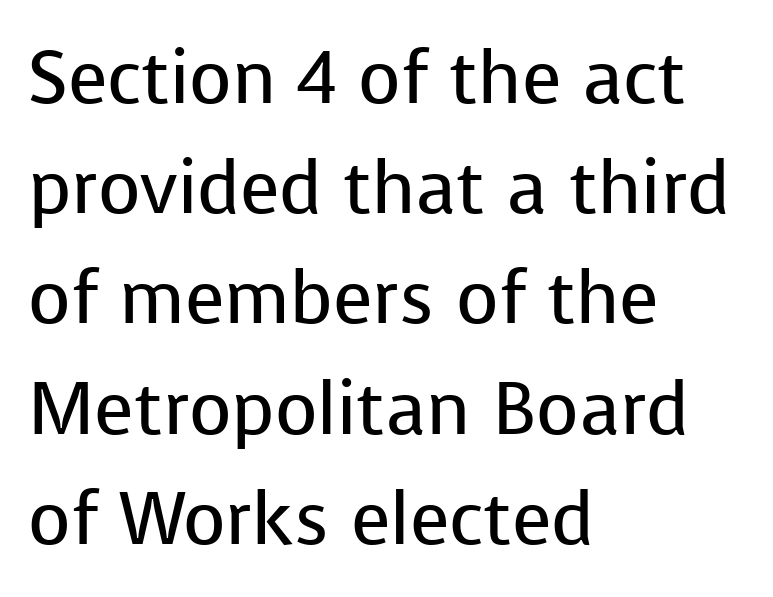
Q: Is the text bold? A: No.
Q: Is the text italic (slanted)? A: No, it is upright.
Q: Is the typeface a serif or a sans-serif typeface? A: Sans-serif.
Q: Is the text underlined? A: No.
Q: How is the paragraph aligned? A: Left-aligned.
Q: Is the spacing between letters normal or unusually wide? A: Normal.
Q: Is the spacing between lines tight, normal or loose? A: Normal.
Q: Width (condensed, normal, or wide)? A: Normal.
Q: Stroke contrast? A: Low.
Q: x-height? A: Medium.
Q: Monospaced? A: No.
